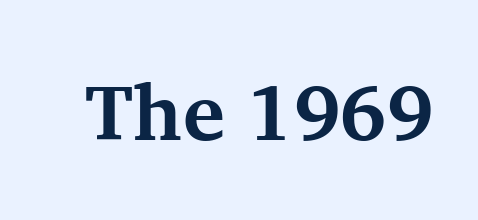
Are there feet on the stems? There are — it's a serif. Tall strokes in this sample are plumb rather than angled. Glyph-to-glyph distance matches everyday printed text. Heavy, bold letterforms. Do the characters align in a grid? No, the font is proportional.
